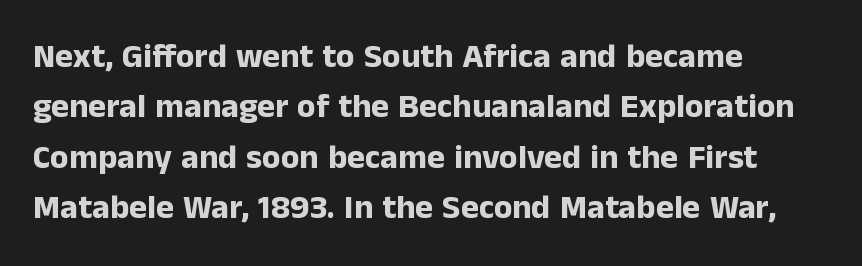
Q: Is the text bold? A: Yes.
Q: Is the text italic (slanted)? A: No, it is upright.
Q: Is the typeface a serif or a sans-serif typeface? A: Sans-serif.
Q: Is the text underlined? A: No.
Q: How is the paragraph aligned? A: Left-aligned.
Q: Is the spacing between letters normal or unusually wide? A: Normal.
Q: Is the spacing between lines tight, normal or loose? A: Normal.
Q: Width (condensed, normal, or wide)? A: Normal.
Q: Stroke contrast? A: Low.
Q: x-height? A: Medium.
Q: Monospaced? A: No.
